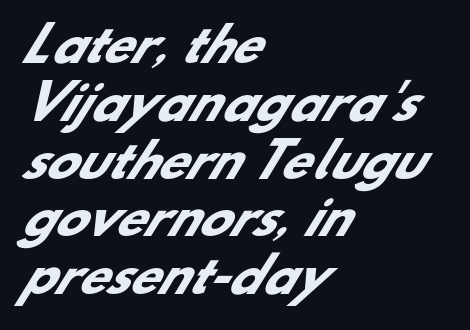
Q: Is the text bold? A: Yes.
Q: Is the typeface a serif or a sans-serif typeface? A: Sans-serif.
Q: Is the text underlined? A: No.
Q: How is the paragraph aligned? A: Left-aligned.
Q: Is the spacing between letters normal or unusually wide? A: Normal.
Q: Width (condensed, normal, or wide)? A: Normal.
Q: Stroke contrast? A: Low.
Q: x-height? A: Small.
Q: Monospaced? A: No.
